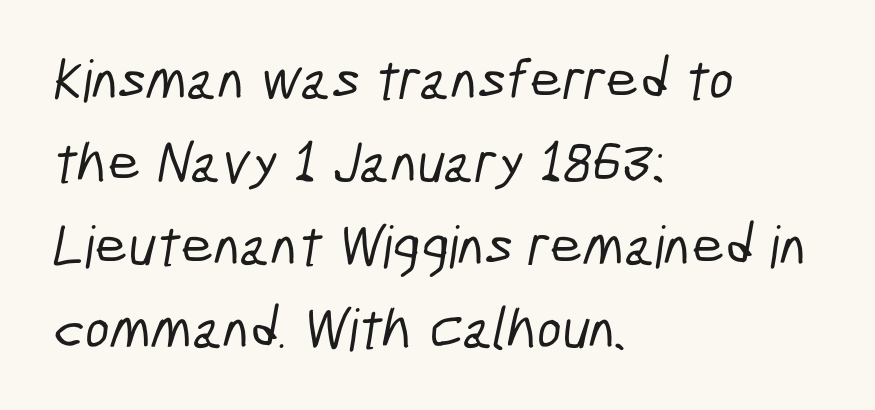
Q: Is the typeface a serif or a sans-serif typeface? A: Sans-serif.
Q: Is the text underlined? A: No.
Q: How is the paragraph aligned? A: Left-aligned.
Q: Is the spacing between letters normal or unusually wide? A: Normal.
Q: Is the spacing between lines tight, normal or loose? A: Normal.
Q: Width (condensed, normal, or wide)? A: Condensed.
Q: Stroke contrast? A: Low.
Q: x-height? A: Medium.
Q: Monospaced? A: No.
